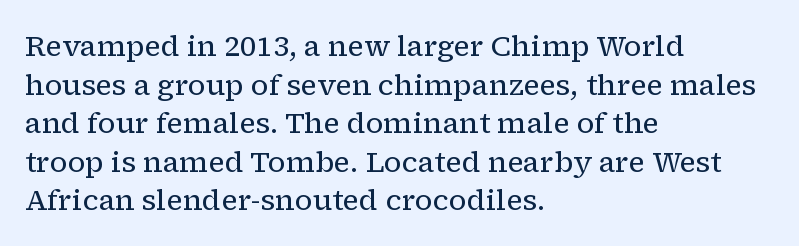
Regarding leading, the lines here are spaced in the standard way. Unlike a clean sans, this face finishes its strokes with serifs. Anything drawn beneath the words? Only blank space. Rendered with straight, roman letterforms. These lines stack with their left ends in a neat column. No extra tracking has been applied to these lines.
